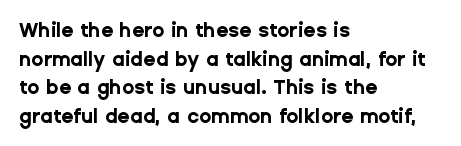
Q: Is the text bold? A: Yes.
Q: Is the text italic (slanted)? A: No, it is upright.
Q: Is the text underlined? A: No.
Q: How is the paragraph aligned? A: Left-aligned.
Q: Is the spacing between letters normal or unusually wide? A: Normal.
Q: Is the spacing between lines tight, normal or loose? A: Normal.
